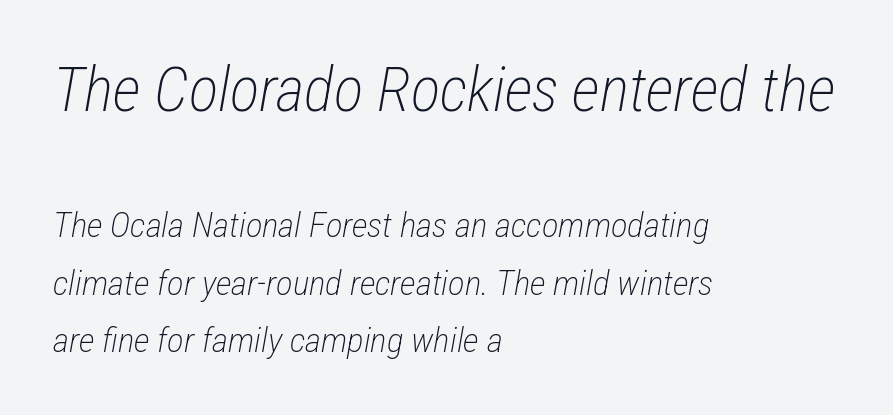
How would I describe the line gaps? Plain and ordinary. Do the characters align in a grid? No, the font is proportional. The strokes carry an ordinary text weight at most. Observe the lean: these are italic letterforms.
